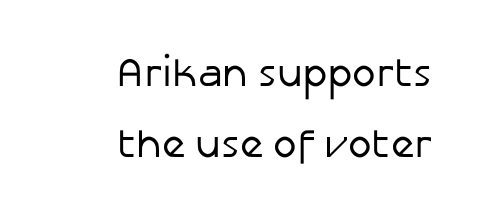
Q: Is the text bold? A: No.
Q: Is the text italic (slanted)? A: No, it is upright.
Q: Is the typeface a serif or a sans-serif typeface? A: Sans-serif.
Q: Is the text underlined? A: No.
Q: How is the paragraph aligned? A: Right-aligned.
Q: Is the spacing between letters normal or unusually wide? A: Normal.
Q: Width (condensed, normal, or wide)? A: Normal.
Q: Stroke contrast? A: Low.
Q: x-height? A: Medium.
Q: Monospaced? A: No.
